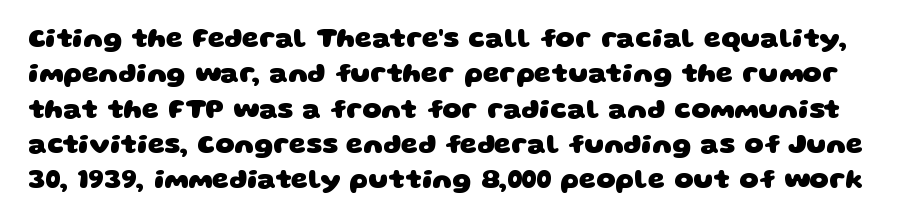
Q: Is the text bold? A: Yes.
Q: Is the text underlined? A: No.
Q: Is the spacing between letters normal or unusually wide? A: Normal.
Q: Is the spacing between lines tight, normal or loose? A: Normal.
